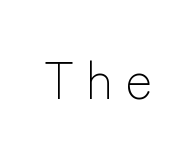
The image shows 52 px light sans-serif type, upright; set unusually wide letter spacing (+0.22 em), not underlined; low stroke contrast and a medium x-height.
